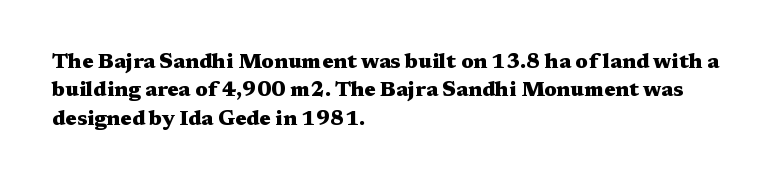
The image shows 21 px bold type, upright; set left-aligned, normal line spacing (1.35x), normal letter spacing, not underlined.
